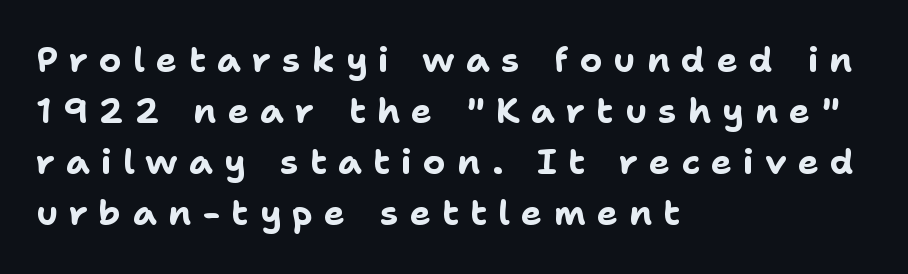
The image shows 35 px bold sans-serif type, upright; set left-aligned, normal line spacing (1.46x), unusually wide letter spacing (+0.32 em), not underlined; low stroke contrast and a medium x-height.
